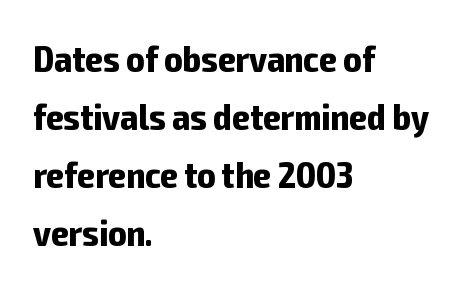
The image shows 38 px bold, condensed sans-serif type, upright; set left-aligned, normal line spacing (1.53x), normal letter spacing, not underlined; low stroke contrast and a medium x-height.
